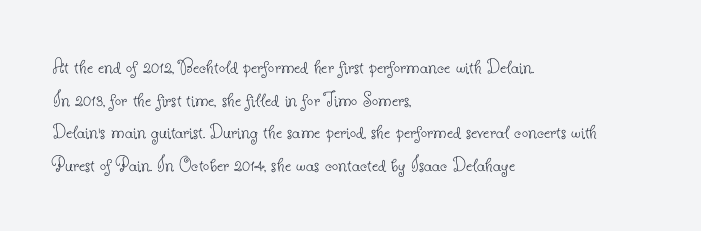
{"italic": "no", "bold": "no", "underline": "no", "align": "left", "line_spacing": "normal", "line_spacing_ratio": 1.48, "letter_spacing": "normal", "letter_spacing_em": 0.0, "glyph_px": 22}
